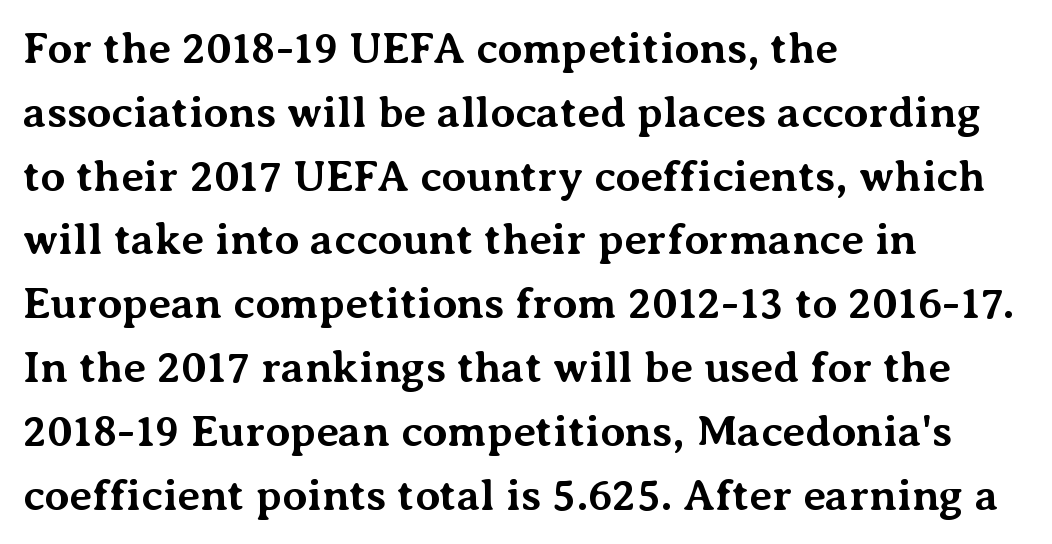
The image shows 44 px bold serif type, upright; set left-aligned, normal line spacing (1.45x), normal letter spacing, not underlined; medium stroke contrast and a medium x-height.
